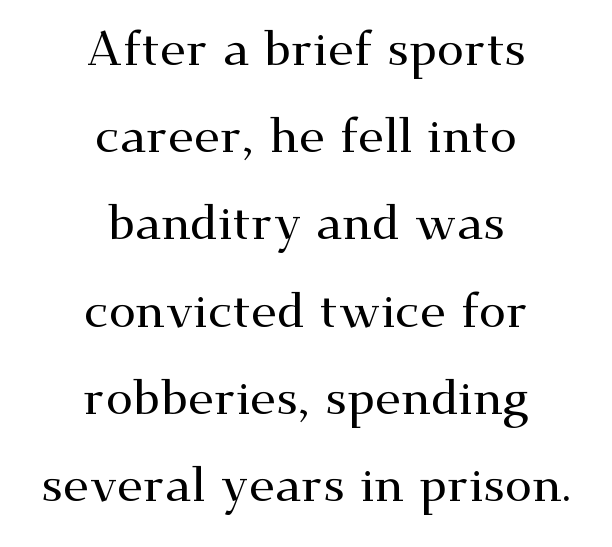
Q: Is the text italic (slanted)? A: No, it is upright.
Q: Is the typeface a serif or a sans-serif typeface? A: Serif.
Q: Is the text underlined? A: No.
Q: How is the paragraph aligned? A: Centered.
Q: Is the spacing between letters normal or unusually wide? A: Normal.
Q: Width (condensed, normal, or wide)? A: Wide.
Q: Stroke contrast? A: Medium.
Q: x-height? A: Small.
Q: Monospaced? A: No.
